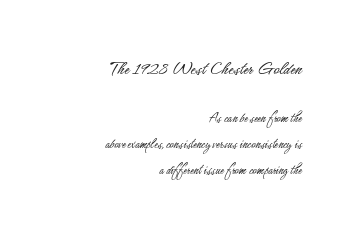
The string is rendered with underlining switched off. If you drew a ruler down the right edge, every line would touch it. Letters have the restrained weight of plain body copy at most.
